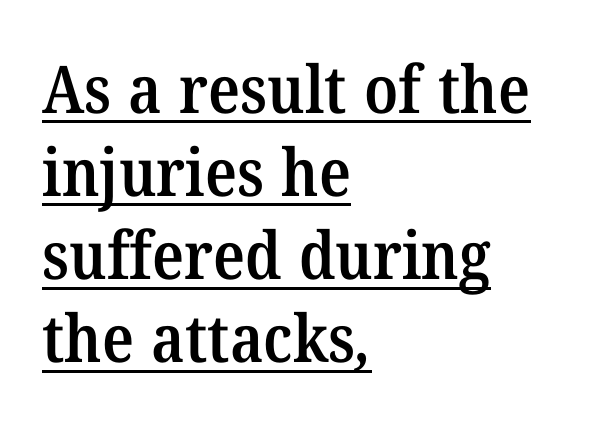
Teacher's note: observe the even left margin — that is flush-left alignment. Nothing unusual about the tracking: characters are spaced as the font intends. The face used here is seriffed, in the tradition of book romans. Summary of weight: moderately heavy, a semibold. In designer terms, the underline attribute is active on this setting. This sample has the flowing, uneven cadence of proportional lettering.
